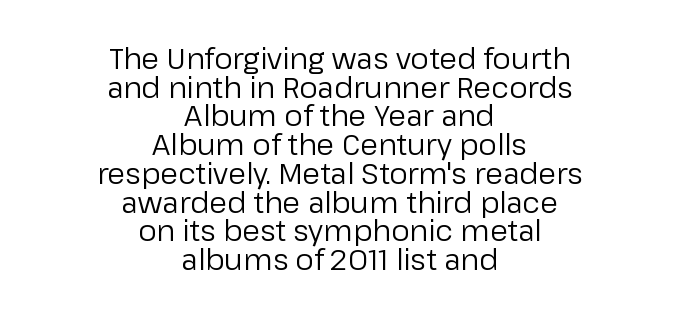
Q: Is the text bold? A: No.
Q: Is the text italic (slanted)? A: No, it is upright.
Q: Is the typeface a serif or a sans-serif typeface? A: Sans-serif.
Q: Is the text underlined? A: No.
Q: How is the paragraph aligned? A: Centered.
Q: Is the spacing between letters normal or unusually wide? A: Normal.
Q: Is the spacing between lines tight, normal or loose? A: Tight.
Q: Width (condensed, normal, or wide)? A: Normal.
Q: Stroke contrast? A: Low.
Q: x-height? A: Medium.
Q: Monospaced? A: No.
